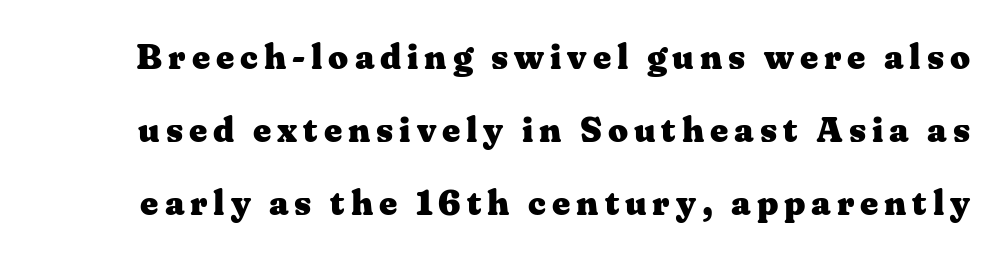
{"serif": "yes", "italic": "no", "bold": "yes", "weight": "heavy", "width": "wide", "stroke_contrast": "medium", "x_height": "medium", "monospaced": "no", "underline": "no", "line_spacing": "loose", "line_spacing_ratio": 2.08, "glyph_px": 35}
